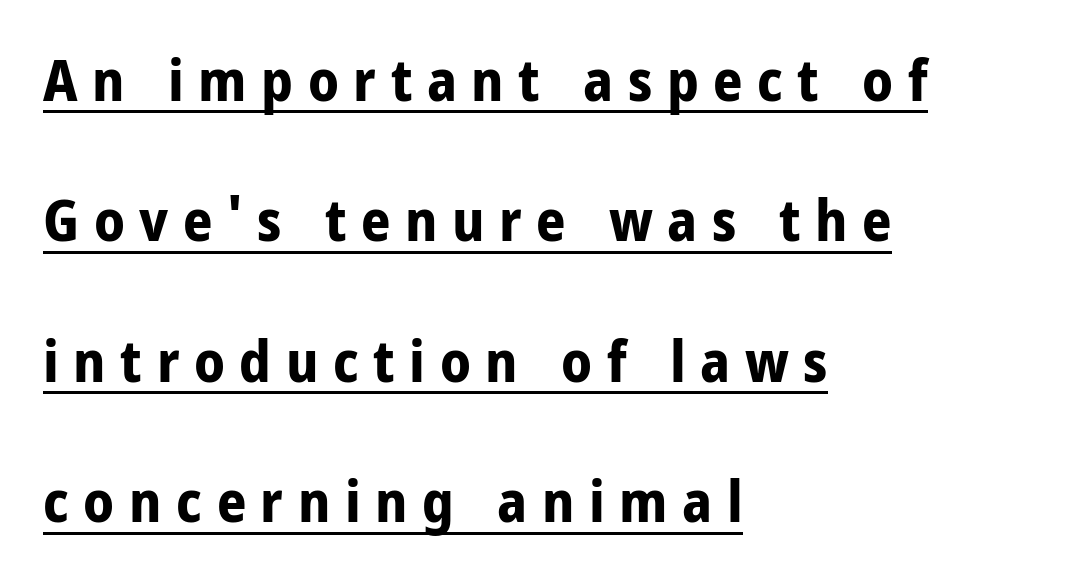
A typesetter would call this leading open, well beyond the default. Vertical strokes here are truly vertical. These lines carry a lot of weight — the face is fully bold. Is this a sans? Yes — the strokes have no serifs. Do the characters align in a grid? No, the font is proportional.
